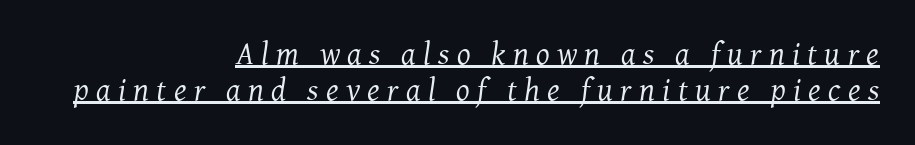
Casual observation: everything's shoved over to the right. If you measured baseline to baseline, you'd find a short distance. The tracking jumps out immediately: characters are airy and widely separated. Do the characters align in a grid? No, the font is proportional. Think standard paragraph weight, or any step lighter than that.
